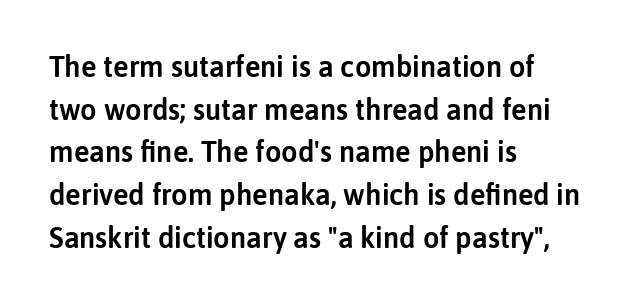
Honestly, there is no underline to notice here at all. Are there feet on the stems? There aren't — it's a sans. The lettering holds an erect, upright posture throughout. One-word summary of the alignment: left. Nothing unusual about the tracking: characters are spaced as the font intends. The space between consecutive lines is moderate.
